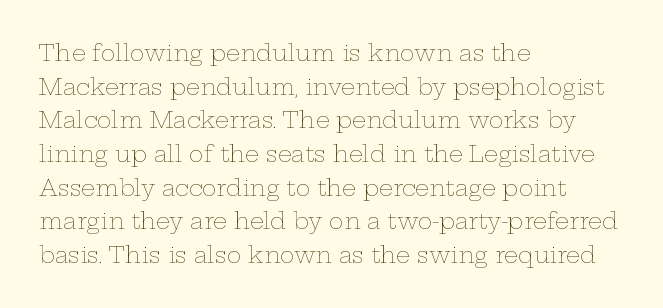
Q: Is the text bold? A: No.
Q: Is the text italic (slanted)? A: No, it is upright.
Q: Is the text underlined? A: No.
Q: How is the paragraph aligned? A: Left-aligned.
Q: Is the spacing between letters normal or unusually wide? A: Normal.
Q: Is the spacing between lines tight, normal or loose? A: Normal.
